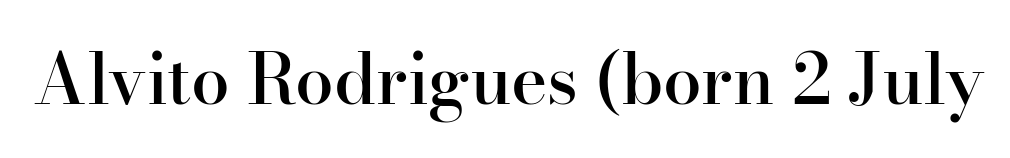
Spacing between characters is what you'd get straight out of the box. Looks like regular typesetting: each glyph gets only the width it needs. Observe the serifs anchoring each vertical stroke in this sample. Descenders hang freely into open space. Emphasis by weight is partial: semibold.
